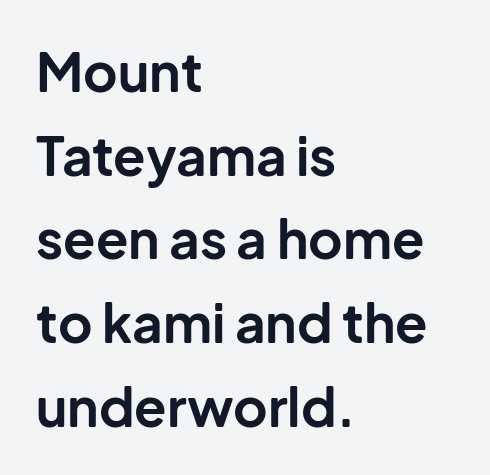
Italic: no, the glyphs are upright roman. These lines are set flush left with a ragged right edge. Bare-footed words on every line. Look at the bottom of the vertical strokes: they stop flat, with no serifs. The rendering keeps characters at their native spacing.
